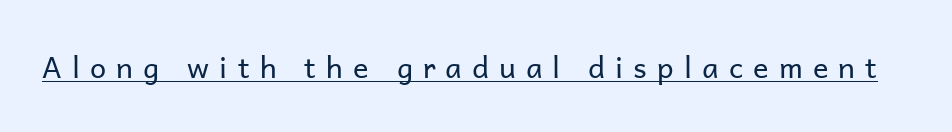
This sample uses a sans-serif face. Stem width sits at or under what a default text font uses. Underlined type. Do the letters lean? They stand straight. The letters advance in unequal steps, a hallmark of proportional type.
